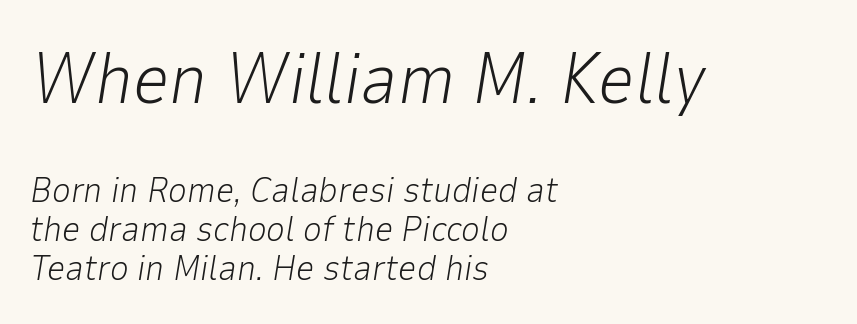
The image shows 72 px light type, italic (leaning right); set left-aligned, tight line spacing (1.08x), normal letter spacing, not underlined; the first (top) block is 2.0x larger; low stroke contrast and a medium x-height.
